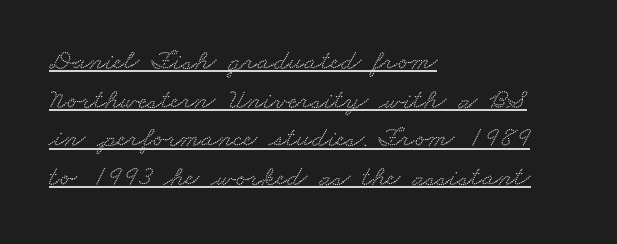
{"serif": "yes", "width": "wide", "stroke_contrast": "low", "x_height": "small", "monospaced": "no", "underline": "yes", "align": "left", "line_spacing": "normal", "line_spacing_ratio": 1.33, "letter_spacing": "normal", "letter_spacing_em": 0.0, "glyph_px": 29}
